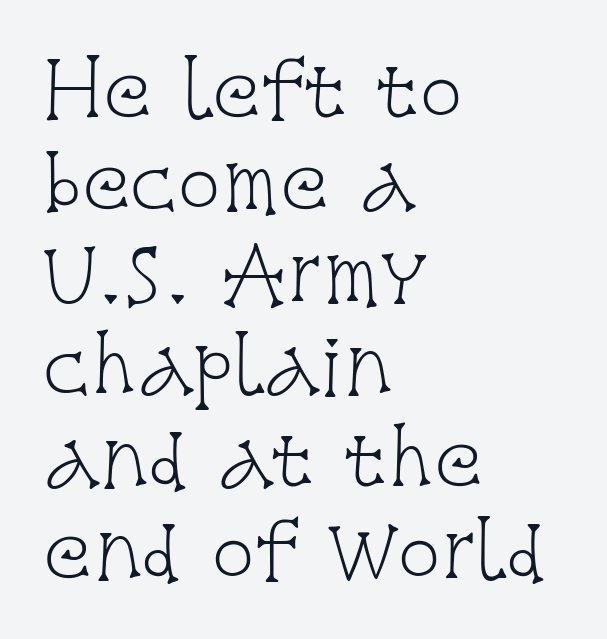
{"serif": "yes", "italic": "no", "bold": "no", "weight": "light", "width": "condensed", "stroke_contrast": "low", "x_height": "large", "monospaced": "no", "underline": "no", "align": "left", "line_spacing": "normal", "line_spacing_ratio": 1.28, "letter_spacing": "normal", "letter_spacing_em": 0.0, "glyph_px": 72}
